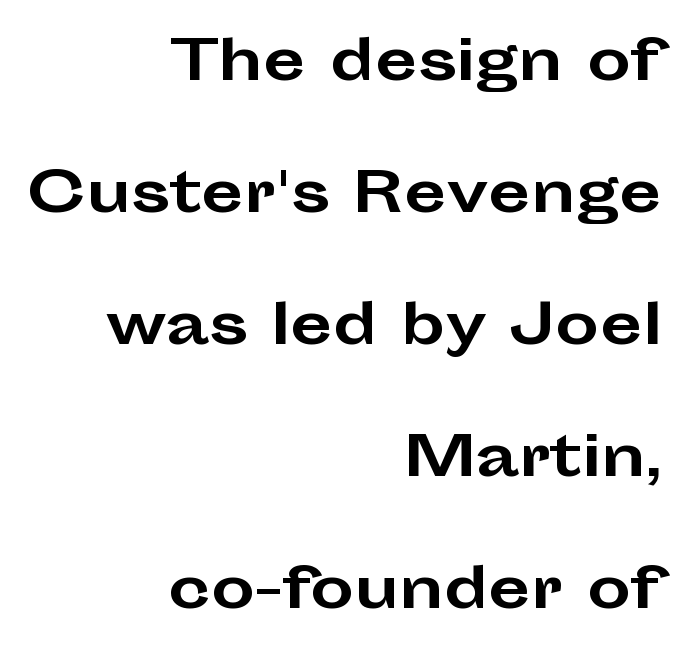
{"serif": "no", "italic": "no", "bold": "yes", "weight": "bold", "width": "wide", "stroke_contrast": "low", "x_height": "medium", "monospaced": "no", "underline": "no", "align": "right", "line_spacing": "loose", "line_spacing_ratio": 2.4, "letter_spacing": "normal", "letter_spacing_em": 0.0, "glyph_px": 55}
